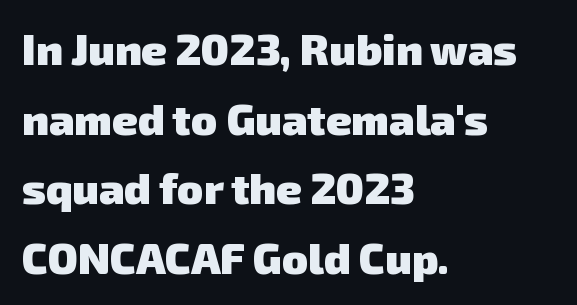
{"serif": "no", "bold": "yes", "weight": "heavy", "width": "normal", "stroke_contrast": "low", "x_height": "medium", "monospaced": "no", "underline": "no", "align": "left", "line_spacing": "normal", "line_spacing_ratio": 1.62, "letter_spacing": "normal", "letter_spacing_em": 0.0, "glyph_px": 43}
